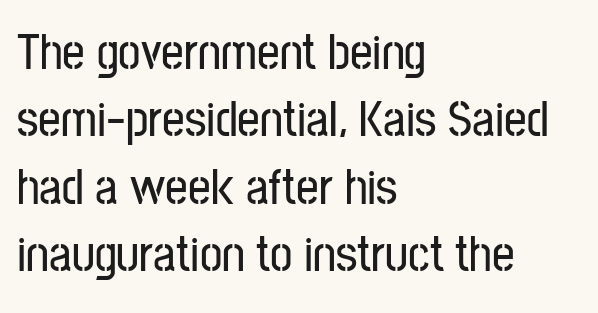
The image shows 50 px condensed sans-serif type, upright; set left-aligned, normal line spacing (1.35x), normal letter spacing, not underlined; low stroke contrast and a medium x-height.
